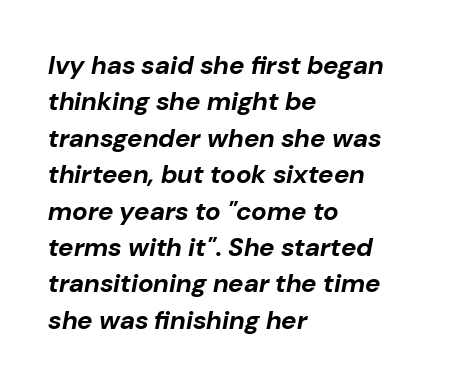
{"italic": "yes", "lean": "right", "slant_degrees": 10, "bold": "yes", "underline": "no", "align": "left", "line_spacing": "normal", "line_spacing_ratio": 1.4, "letter_spacing": "normal", "letter_spacing_em": 0.0, "glyph_px": 26}
